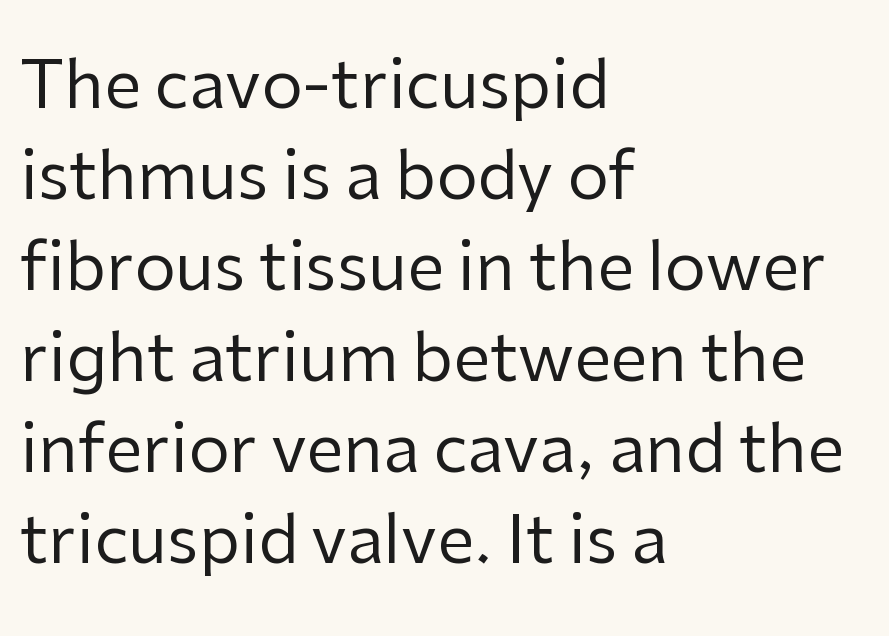
Q: Is the text bold? A: No.
Q: Is the text italic (slanted)? A: No, it is upright.
Q: Is the typeface a serif or a sans-serif typeface? A: Sans-serif.
Q: Is the text underlined? A: No.
Q: How is the paragraph aligned? A: Left-aligned.
Q: Is the spacing between letters normal or unusually wide? A: Normal.
Q: Is the spacing between lines tight, normal or loose? A: Normal.
Q: Width (condensed, normal, or wide)? A: Normal.
Q: Stroke contrast? A: Low.
Q: x-height? A: Medium.
Q: Monospaced? A: No.
